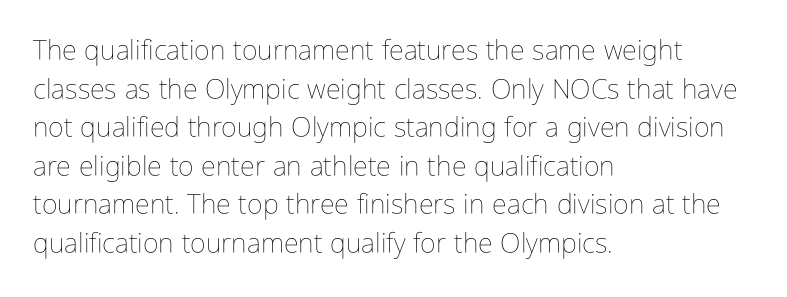
Q: Is the text bold? A: No.
Q: Is the text italic (slanted)? A: No, it is upright.
Q: Is the text underlined? A: No.
Q: How is the paragraph aligned? A: Left-aligned.
Q: Is the spacing between letters normal or unusually wide? A: Normal.
Q: Is the spacing between lines tight, normal or loose? A: Normal.
